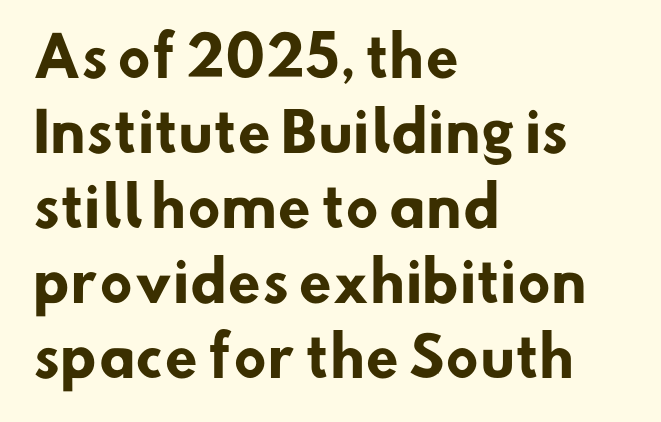
The image shows 54 px heavy sans-serif type; set left-aligned, normal line spacing (1.39x), normal letter spacing, not underlined; low stroke contrast and a small x-height.
